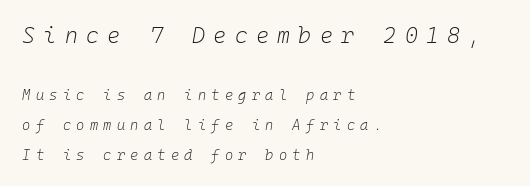
{"italic": "yes", "lean": "right", "slant_degrees": 10, "bold": "no", "underline": "no", "align": "left", "line_spacing": "loose", "line_spacing_ratio": 2.14, "letter_spacing": "wide", "letter_spacing_em": 0.38, "larger_block": "first", "size_ratio": 1.57, "glyph_px": 22}
